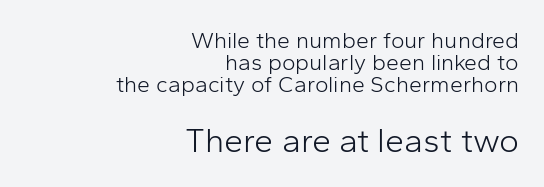
{"serif": "no", "italic": "no", "bold": "no", "weight": "light", "width": "normal", "stroke_contrast": "low", "x_height": "medium", "monospaced": "no", "underline": "no", "align": "right", "line_spacing": "tight", "line_spacing_ratio": 0.96, "letter_spacing": "normal", "letter_spacing_em": 0.0, "larger_block": "second", "size_ratio": 1.48, "glyph_px": 34}
